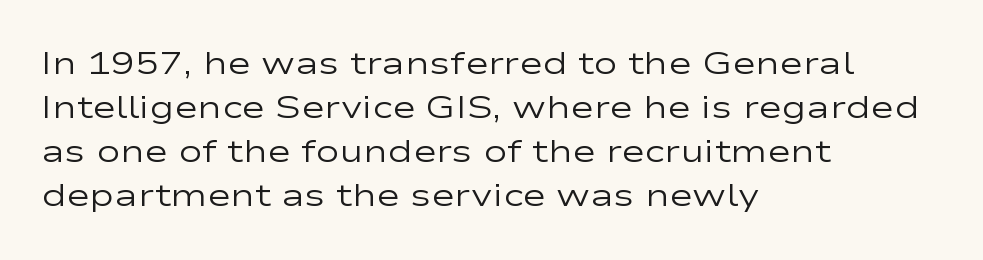
Weight: in the light-to-regular range. Does the copy run flush right? No — it runs flush left. Regarding leading, the lines here are spaced in the standard way. A typesetter would mark this as roman, not italic. The horizontal fit of the characters is conventional and even. Glance below the letters and you will spot only blank space.
